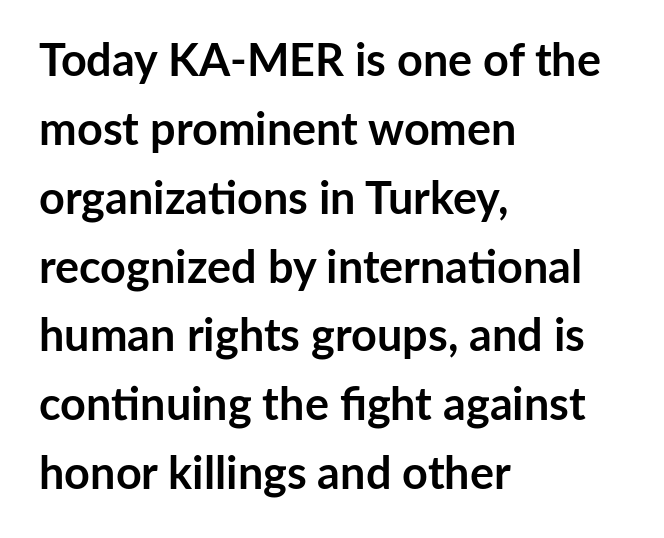
{"serif": "no", "italic": "no", "bold": "yes", "weight": "semibold", "width": "normal", "stroke_contrast": "low", "x_height": "medium", "monospaced": "no", "underline": "no", "align": "left", "line_spacing": "normal", "line_spacing_ratio": 1.53, "letter_spacing": "normal", "letter_spacing_em": 0.0, "glyph_px": 45}
